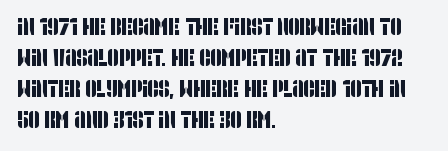
{"underline": "no", "align": "left", "line_spacing": "normal", "line_spacing_ratio": 1.29, "letter_spacing": "normal", "letter_spacing_em": 0.0, "glyph_px": 24}
